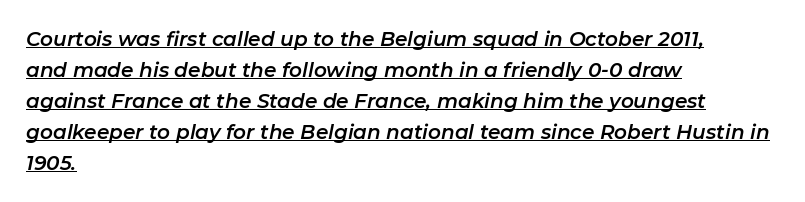
{"italic": "yes", "lean": "right", "slant_degrees": 11, "underline": "yes", "align": "left", "line_spacing": "normal", "line_spacing_ratio": 1.55, "letter_spacing": "normal", "letter_spacing_em": 0.0, "glyph_px": 20}
